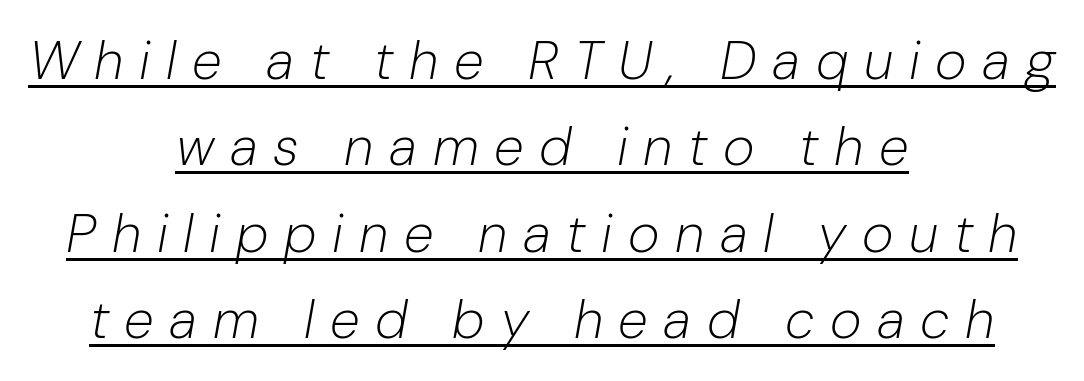
The image shows 54 px light type, italic (leaning right); set centered, normal line spacing (1.6x), unusually wide letter spacing (+0.29 em), underlined; low stroke contrast and a medium x-height.
